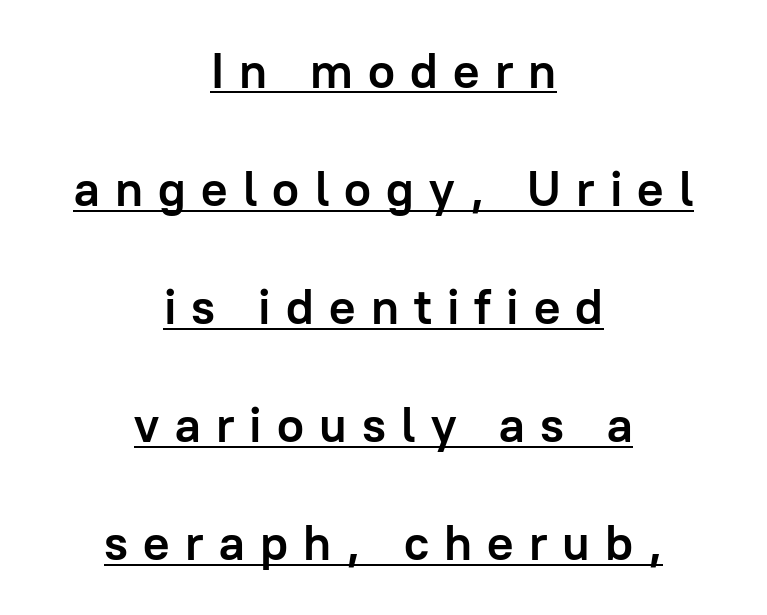
{"serif": "no", "italic": "no", "bold": "yes", "weight": "semibold", "width": "normal", "stroke_contrast": "low", "x_height": "medium", "monospaced": "no", "underline": "yes", "align": "center", "line_spacing": "loose", "line_spacing_ratio": 2.41, "letter_spacing": "wide", "letter_spacing_em": 0.31, "glyph_px": 49}
